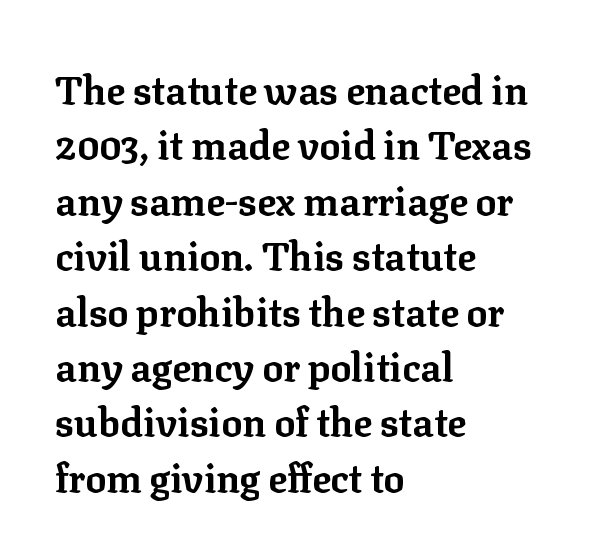
Q: Is the text bold? A: Yes.
Q: Is the text italic (slanted)? A: No, it is upright.
Q: Is the typeface a serif or a sans-serif typeface? A: Serif.
Q: Is the text underlined? A: No.
Q: How is the paragraph aligned? A: Left-aligned.
Q: Is the spacing between letters normal or unusually wide? A: Normal.
Q: Is the spacing between lines tight, normal or loose? A: Normal.
Q: Width (condensed, normal, or wide)? A: Normal.
Q: Stroke contrast? A: Low.
Q: x-height? A: Medium.
Q: Monospaced? A: No.
